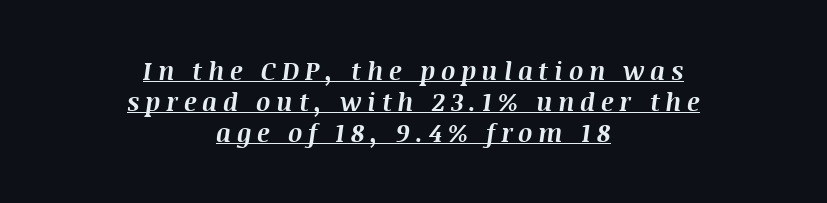
Q: Is the text bold? A: Yes.
Q: Is the text italic (slanted)? A: Yes, it leans right by about 8 degrees.
Q: Is the text underlined? A: Yes.
Q: How is the paragraph aligned? A: Centered.
Q: Is the spacing between letters normal or unusually wide? A: Unusually wide.
